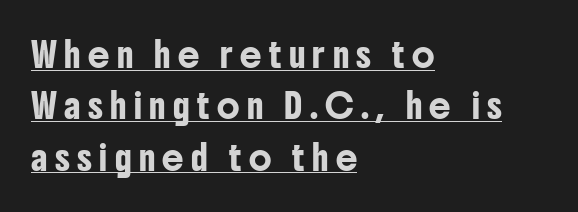
Observe the wide spacing: letters keep a clear distance from each other. This is roman type, the default non-slanted kind. The specimen includes a rule beneath the text block's lines. What's the leading like? Stretched, with rows far apart. The setting favours the left margin, as ordinary paragraphs usually do.
